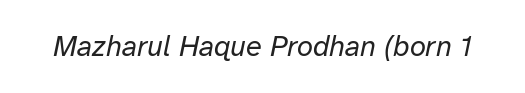
Q: Is the text bold? A: No.
Q: Is the text italic (slanted)? A: Yes, it leans right by about 12 degrees.
Q: Is the text underlined? A: No.
Q: Is the spacing between letters normal or unusually wide? A: Normal.
Q: Width (condensed, normal, or wide)? A: Normal.
Q: Stroke contrast? A: Low.
Q: x-height? A: Medium.
Q: Monospaced? A: No.
